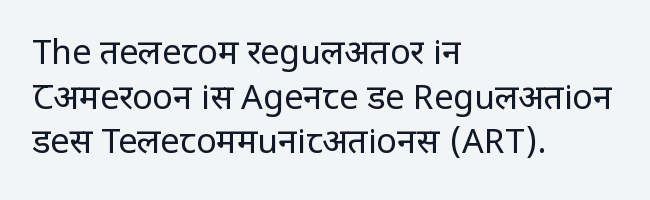
The image shows 34 px regular-weight, condensed sans-serif type, upright; set left-aligned, normal line spacing (1.31x), normal letter spacing, not underlined; low stroke contrast and a large x-height.
